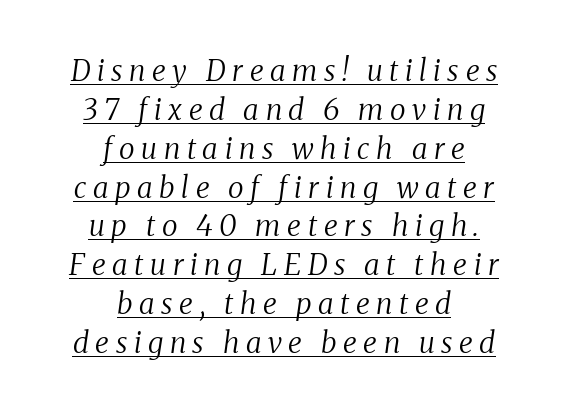
{"serif": "yes", "italic": "yes", "lean": "right", "slant_degrees": 8, "bold": "no", "weight": "regular", "width": "normal", "stroke_contrast": "medium", "x_height": "medium", "monospaced": "no", "underline": "yes", "align": "center", "line_spacing": "normal", "line_spacing_ratio": 1.34, "letter_spacing": "wide", "letter_spacing_em": 0.23, "glyph_px": 29}
